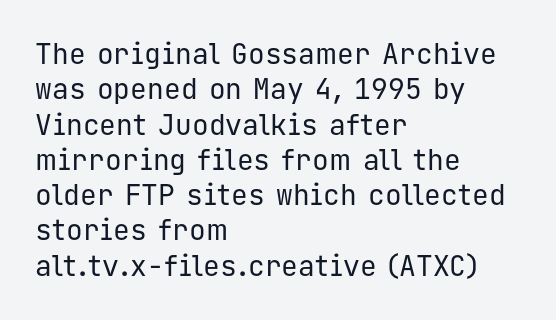
The image shows 28 px regular-weight sans-serif type, upright, monospaced; set left-aligned, normal line spacing (1.26x), normal letter spacing, not underlined; low stroke contrast and a medium x-height.
